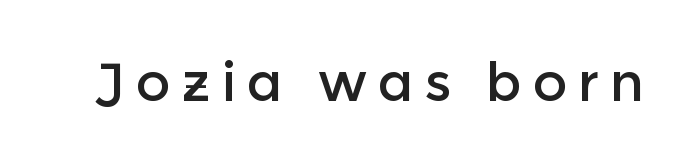
The image shows 54 px sans-serif type, upright; set not underlined; a medium x-height.
